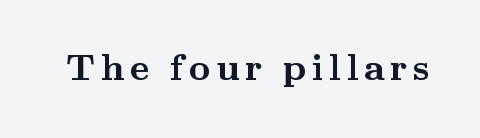
Q: Is the text bold? A: Yes.
Q: Is the text italic (slanted)? A: No, it is upright.
Q: Is the typeface a serif or a sans-serif typeface? A: Serif.
Q: Is the text underlined? A: No.
Q: Width (condensed, normal, or wide)? A: Wide.
Q: Stroke contrast? A: Medium.
Q: x-height? A: Small.
Q: Monospaced? A: No.
